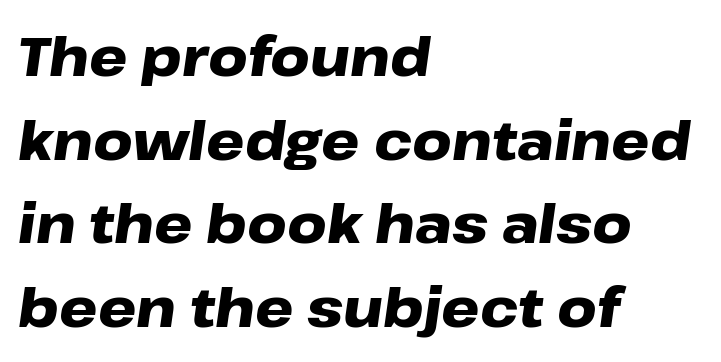
One glance says typical: line gaps are just what's usual. The axis of the letterforms is tilted away from vertical. Chunky letters — that's bold for sure. Each word holds together tightly as a unit, with standard inter-letter gaps. A typesetter would call this proportional, since set widths differ per character. The paragraph has a hard left edge and a soft right edge.
